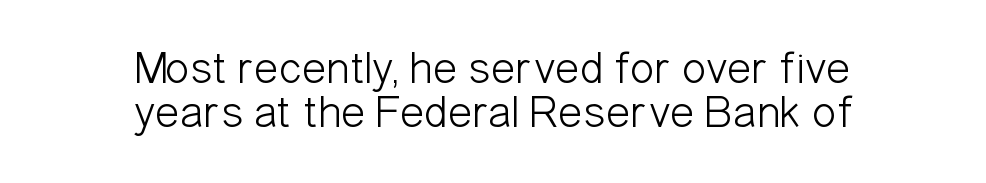
The image shows 46 px light, condensed sans-serif type, upright; set centered, tight line spacing (0.96x), normal letter spacing, not underlined; low stroke contrast and a medium x-height.
